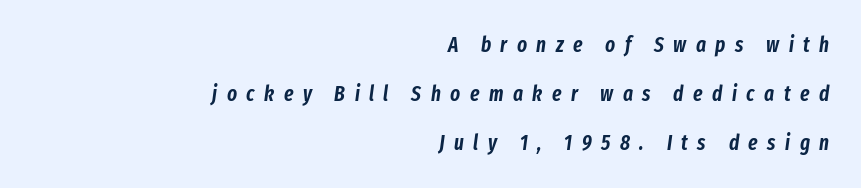
This sample trades compactness for vertical openness between lines. The compositor pushed each line to the right boundary. Only glyphs here, with clear space below each row. This rendering widens character spacing well past its baseline value. Style check: oblique.
